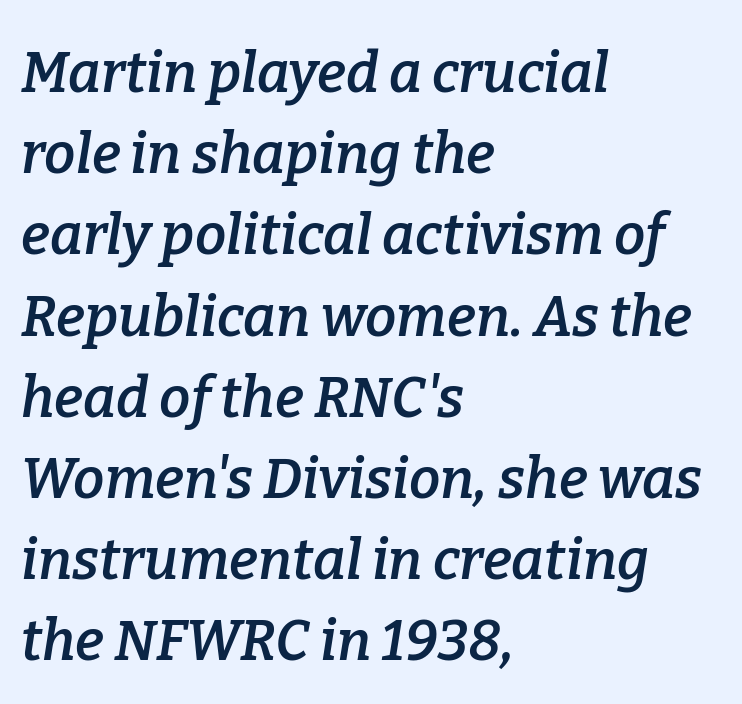
Visually the block forms a straight wall on the left and a jagged coastline on the right. Weight: semibold (demi). Nobody touched the tracking dial on this one. The space beneath each line is pristine and unruled.
